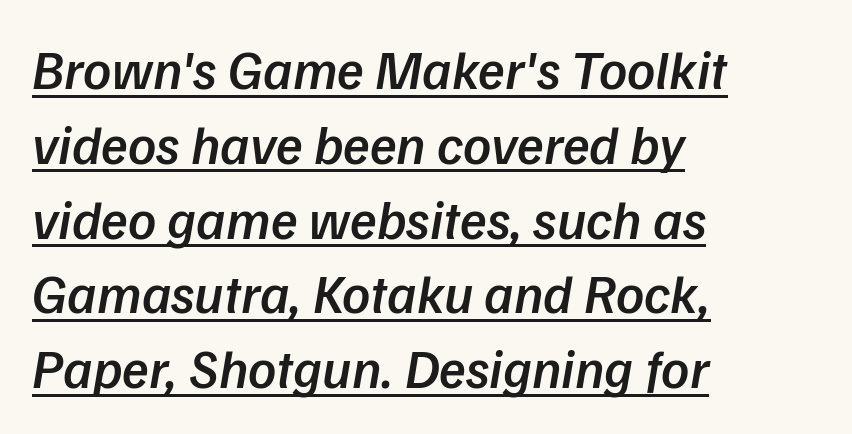
Q: Is the text bold? A: Semi-bold.
Q: Is the typeface a serif or a sans-serif typeface? A: Sans-serif.
Q: Is the text underlined? A: Yes.
Q: How is the paragraph aligned? A: Left-aligned.
Q: Is the spacing between letters normal or unusually wide? A: Normal.
Q: Is the spacing between lines tight, normal or loose? A: Normal.
Q: Width (condensed, normal, or wide)? A: Normal.
Q: Stroke contrast? A: Low.
Q: x-height? A: Medium.
Q: Monospaced? A: No.
